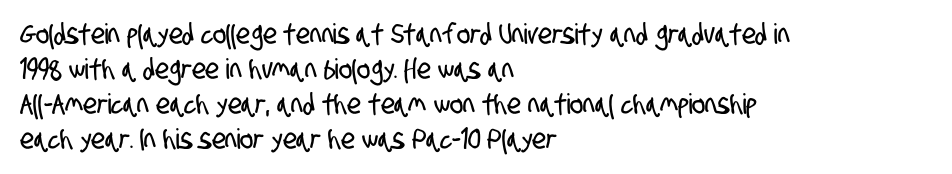
The text was rendered using a sans face with plain stroke endings. You could call the tracking neutral — neither tight nor loose. These lines are rendered in a variable-pitch font. Letters rest on an invisible, unmarked baseline.
